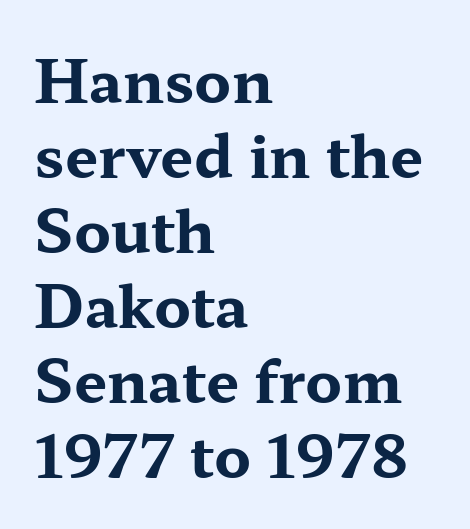
Observe the serifs anchoring each vertical stroke in this sample. There is no visible air inserted between adjacent glyphs. Here the designer chose a conventional face with non-uniform glyph widths. If you drew a ruler down the left edge, every line would touch it. The strip under each line holds only bare page. Strokes here are thick enough to call this a true bold.
